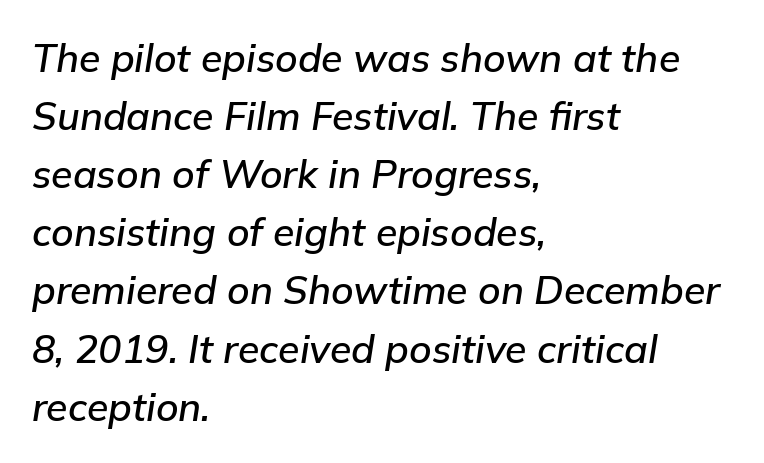
These lines sit exactly where default settings would place them. If you drew a ruler down the left edge, every line would touch it. The rendering uses natural spacing where letterforms have individual widths. Nothing unusual about the tracking: characters are spaced as the font intends. Anything drawn beneath the words? Only blank space.
